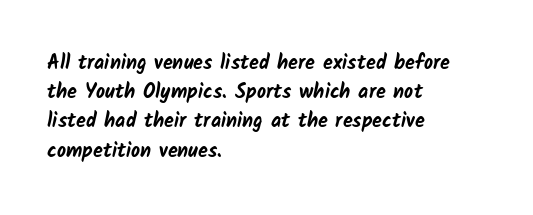
{"bold": "yes", "underline": "no", "align": "left", "line_spacing": "normal", "line_spacing_ratio": 1.46, "letter_spacing": "normal", "letter_spacing_em": 0.0, "glyph_px": 20}
